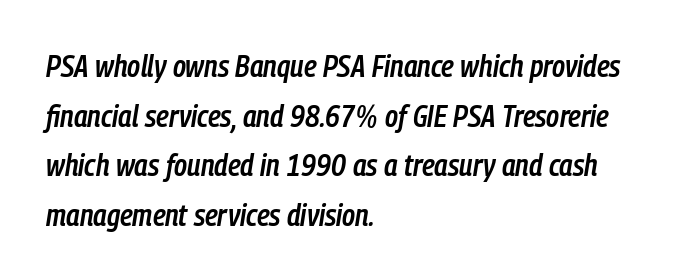
This block has exactly the height ordinary leading produces. Glyph-to-glyph distance matches everyday printed text. Is this a fixed-width face? No — the glyphs have proportional, varying widths. A student would call this left alignment; a typographer would say flush left, rag right. Italic? Definitely — the glyphs are oblique. The specimen omits any rule beneath the text block's lines.
